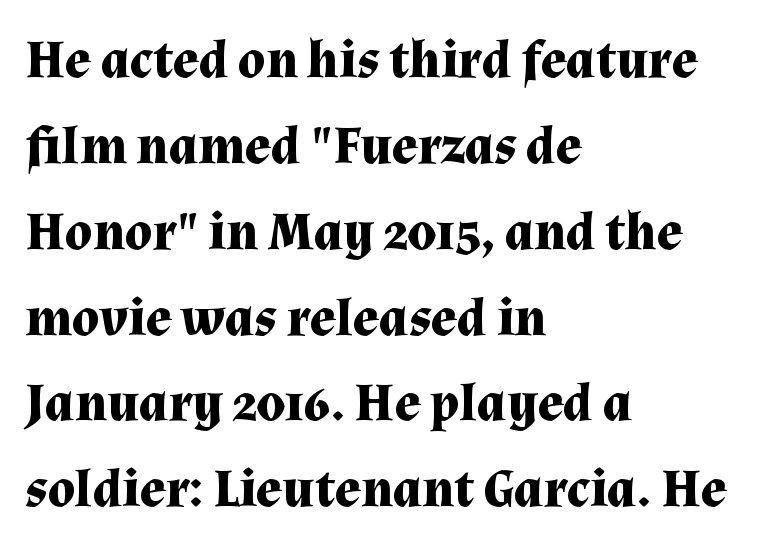
Compared with a centered layout, this one pins lines to the left instead. Any mark beneath the type? The region is blank. Does extra space separate the letters? No, they use regular spacing. Each letter keeps its own natural width here, so spacing adapts to shape.
